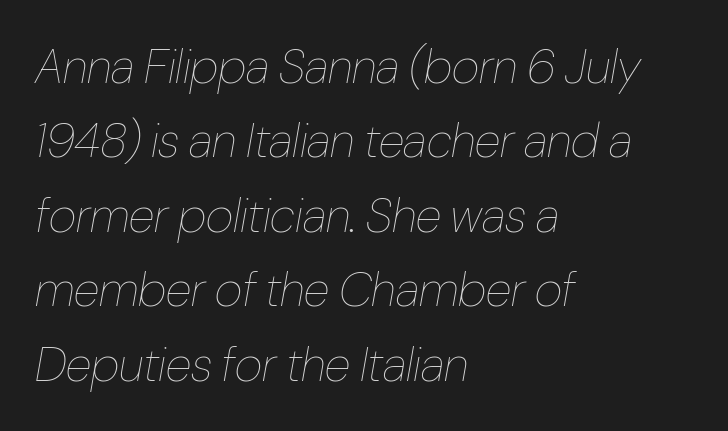
{"italic": "yes", "lean": "right", "slant_degrees": 10, "bold": "no", "weight": "thin", "width": "condensed", "stroke_contrast": "low", "x_height": "medium", "monospaced": "no", "underline": "no", "align": "left", "line_spacing": "normal", "line_spacing_ratio": 1.55, "letter_spacing": "normal", "letter_spacing_em": 0.0, "glyph_px": 48}
